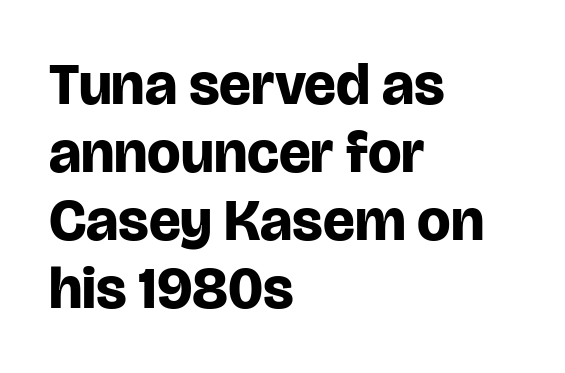
The image shows 59 px bold sans-serif type, upright; set left-aligned, tight line spacing (1.15x), normal letter spacing, not underlined; low stroke contrast and a large x-height.
